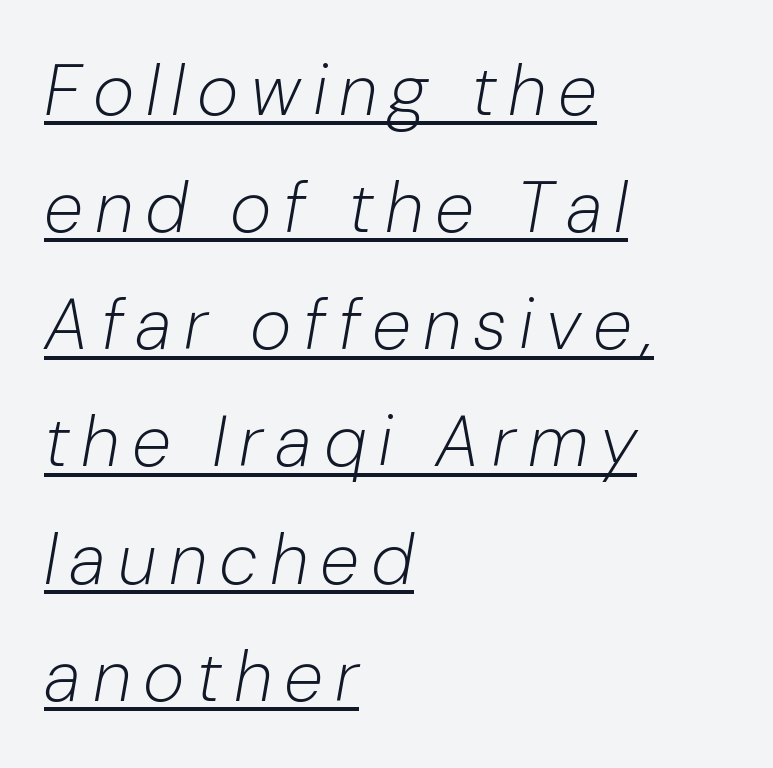
The image shows 71 px light type, italic (leaning right); set left-aligned, normal line spacing (1.65x), underlined; low stroke contrast and a medium x-height.
